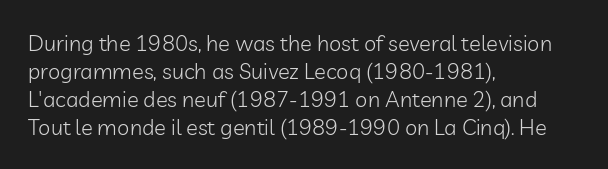
Q: Is the text bold? A: No.
Q: Is the text italic (slanted)? A: No, it is upright.
Q: Is the text underlined? A: No.
Q: How is the paragraph aligned? A: Left-aligned.
Q: Is the spacing between letters normal or unusually wide? A: Normal.
Q: Is the spacing between lines tight, normal or loose? A: Normal.
